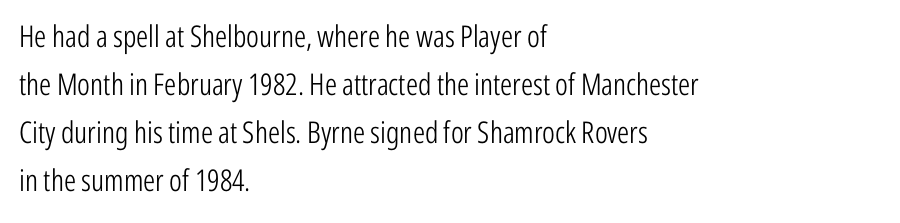
The rendering uses natural spacing where letterforms have individual widths. This reads as an unemphasized weight, regular at the heaviest. This sample is left-justified, so line endings fall wherever the words run out. Tracking value appears to be zero — textbook default spacing. Each new line begins a customary step beneath the previous one. Do the letters lean? They stand straight.
